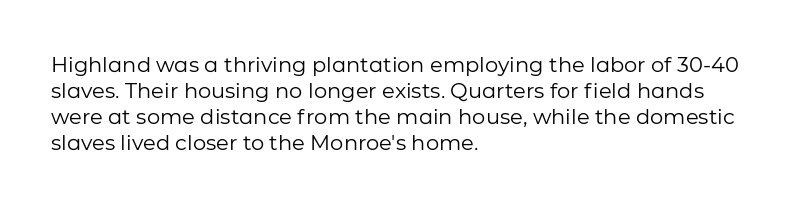
The typography opts for an upright posture over an oblique one. Unmarked baselines from the first word to the last. Students, note that the glyphs here touch the page at normal intervals. Which margin do the lines hug? The left one — the right edge is uneven. The typesetting does not lean heavy: it is not bold.
